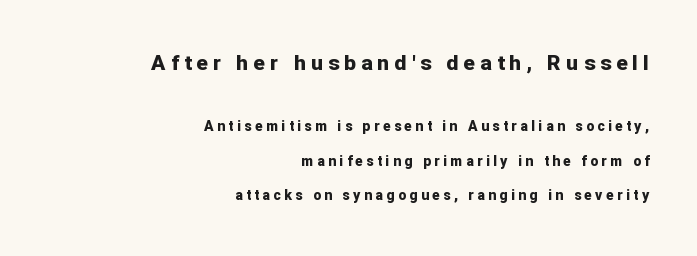
Which margin do the lines hug? The right one — the left edge is uneven. The foot of each line stays bare and open. You can tell it's not italic because the verticals are truly vertical. There is plenty of visible air inserted between adjacent glyphs.
